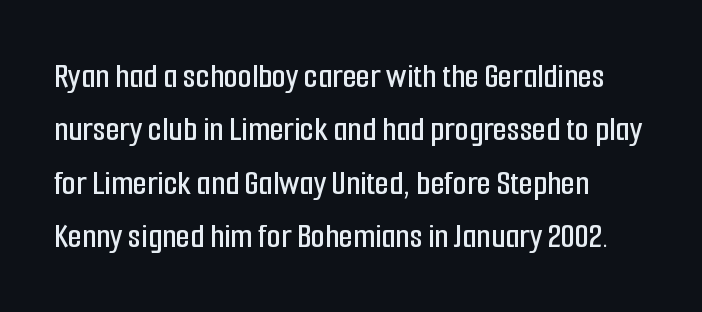
The lettering holds an erect, upright posture throughout. Character widths vary here, with narrow letters taking less room than wide ones. Nothing unusual about the tracking: characters are spaced as the font intends. Evenly set lines give the paragraph a standard silhouette.
